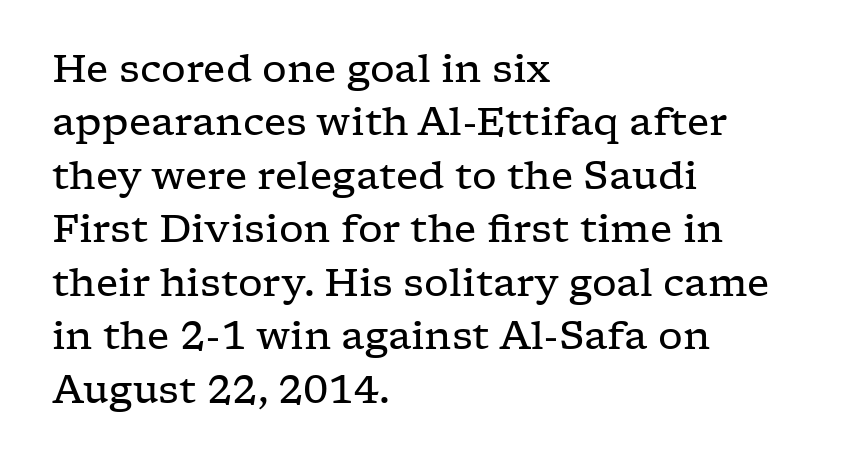
Q: Is the text bold? A: No.
Q: Is the text italic (slanted)? A: No, it is upright.
Q: Is the typeface a serif or a sans-serif typeface? A: Serif.
Q: Is the text underlined? A: No.
Q: How is the paragraph aligned? A: Left-aligned.
Q: Is the spacing between letters normal or unusually wide? A: Normal.
Q: Is the spacing between lines tight, normal or loose? A: Normal.
Q: Width (condensed, normal, or wide)? A: Wide.
Q: Stroke contrast? A: Low.
Q: x-height? A: Medium.
Q: Monospaced? A: No.
